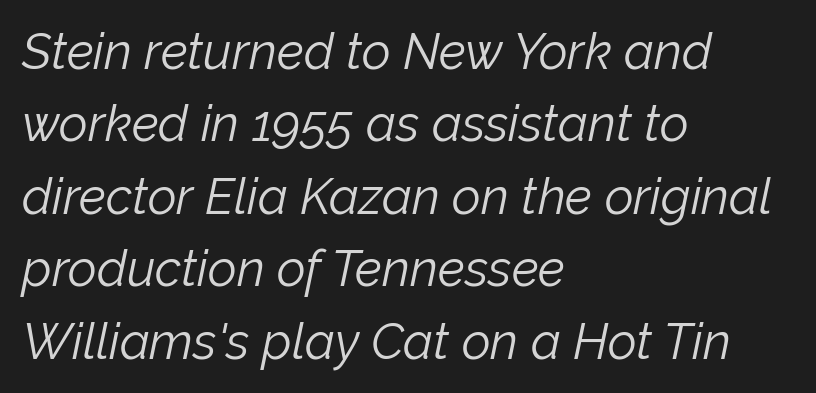
The image shows 50 px light type, italic (leaning right); set left-aligned, normal line spacing (1.45x), normal letter spacing, not underlined; low stroke contrast and a medium x-height.
